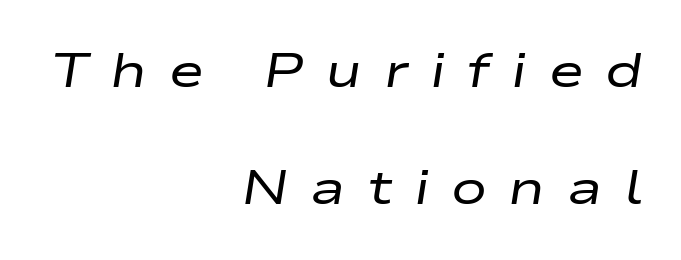
Honestly, there is no underline to notice here at all. There is plenty of visible air inserted between adjacent glyphs. This sample trades compactness for vertical openness between lines. Varying glyph widths throughout — classic text-font behaviour. The glyphs look as if they've been sheared to an angle.
